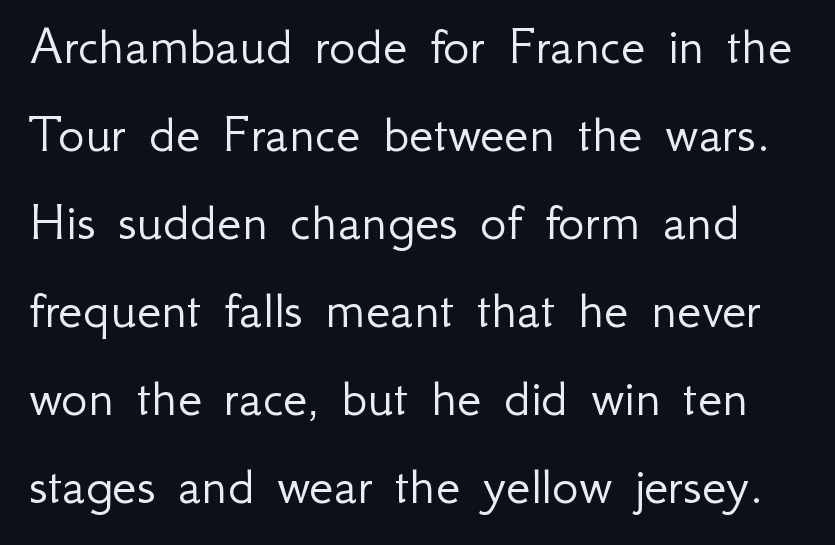
Q: Is the text bold? A: No.
Q: Is the text italic (slanted)? A: No, it is upright.
Q: Is the typeface a serif or a sans-serif typeface? A: Sans-serif.
Q: Is the text underlined? A: No.
Q: Is the spacing between letters normal or unusually wide? A: Normal.
Q: Is the spacing between lines tight, normal or loose? A: Normal.
Q: Width (condensed, normal, or wide)? A: Normal.
Q: Stroke contrast? A: Low.
Q: x-height? A: Small.
Q: Monospaced? A: No.
